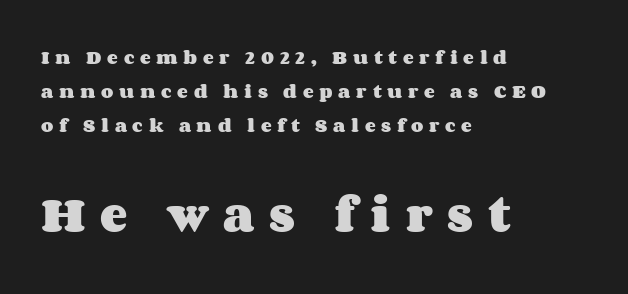
Glyph-to-glyph distance is far greater than everyday printed text. Weight: bold. The block sitting lower on the canvas is the one with enlarged characters. A typesetter would mark this as roman, not italic. Is there much room between lines? Yes — plenty of vertical air separates them.
